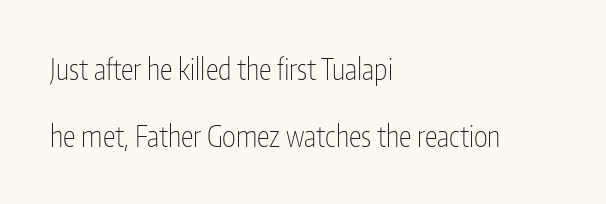
{"serif": "no", "italic": "no", "bold": "no", "weight": "thin", "width": "condensed", "stroke_contrast": "low", "x_height": "medium", "monospaced": "no", "underline": "no", "align": "left", "line_spacing": "loose", "line_spacing_ratio": 2.3, "letter_spacing": "normal", "letter_spacing_em": 0.0, "glyph_px": 29}
